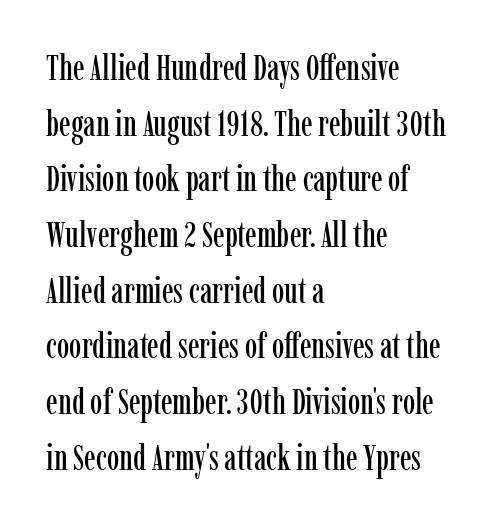
This sample is left-justified, so line endings fall wherever the words run out. The specimen omits any rule beneath the text block's lines. In terms of letterspacing, this is plain default setting. Is this a sans? No — the strokes have serifs.
